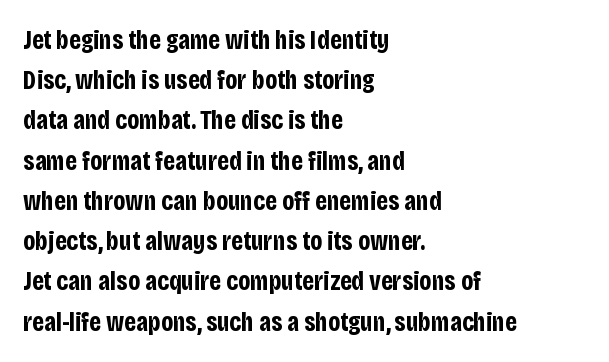
{"italic": "no", "bold": "yes", "underline": "no", "align": "left", "line_spacing": "normal", "line_spacing_ratio": 1.49, "letter_spacing": "normal", "letter_spacing_em": 0.0, "glyph_px": 27}
